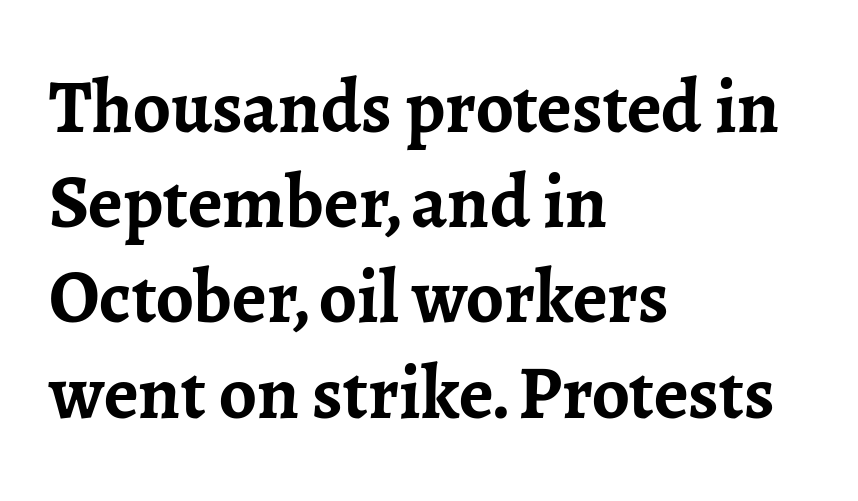
The image shows 75 px semibold serif type, upright; set left-aligned, normal line spacing (1.27x), normal letter spacing, not underlined; low stroke contrast and a medium x-height.
